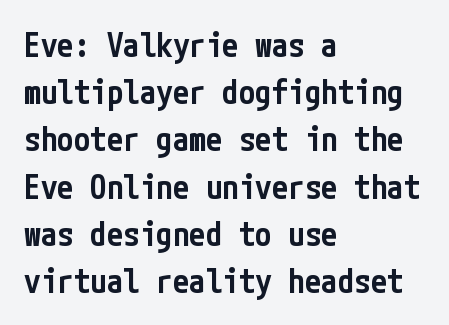
The image shows 33 px semibold, condensed sans-serif type, upright; set left-aligned, normal line spacing (1.43x), normal letter spacing, not underlined; low stroke contrast and a medium x-height.
